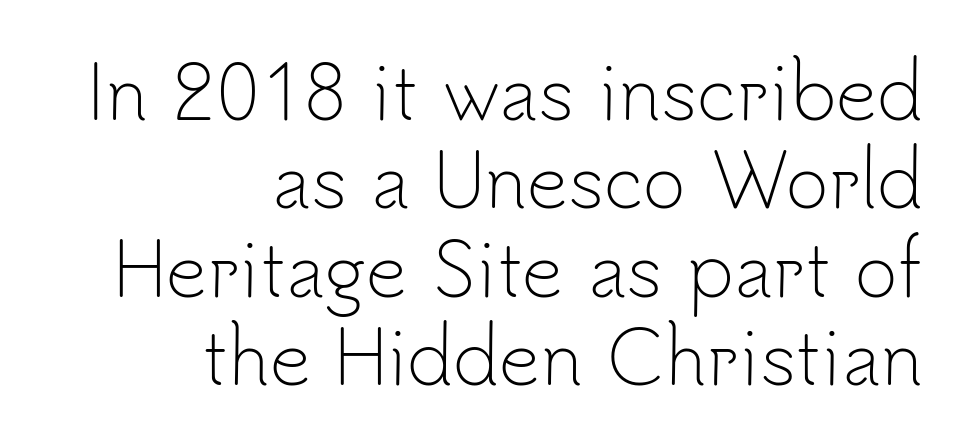
The image shows 73 px light sans-serif type, upright; set right-aligned, line spacing 1.21x, normal letter spacing, not underlined; low stroke contrast and a small x-height.
